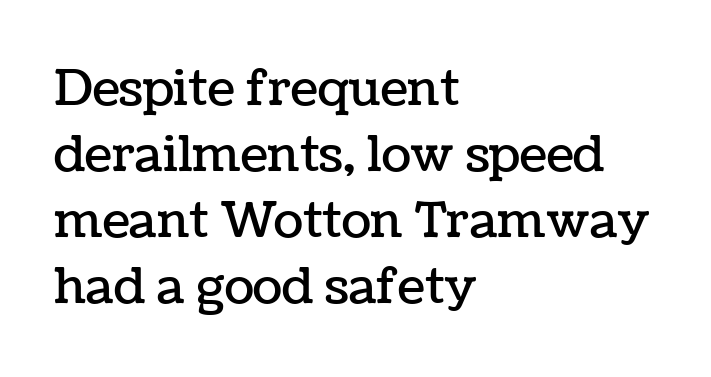
{"italic": "no", "width": "normal", "stroke_contrast": "low", "x_height": "medium", "monospaced": "no", "underline": "no", "align": "left", "line_spacing": "normal", "line_spacing_ratio": 1.35, "letter_spacing": "normal", "letter_spacing_em": 0.0, "glyph_px": 49}
